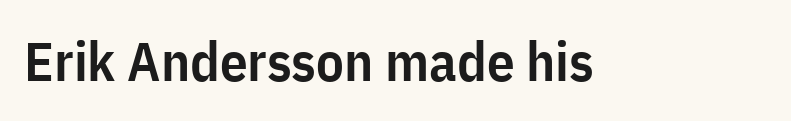
Q: Is the text bold? A: Semi-bold.
Q: Is the text italic (slanted)? A: No, it is upright.
Q: Is the typeface a serif or a sans-serif typeface? A: Sans-serif.
Q: Is the text underlined? A: No.
Q: Is the spacing between letters normal or unusually wide? A: Normal.
Q: Width (condensed, normal, or wide)? A: Condensed.
Q: Stroke contrast? A: Low.
Q: x-height? A: Medium.
Q: Monospaced? A: No.
